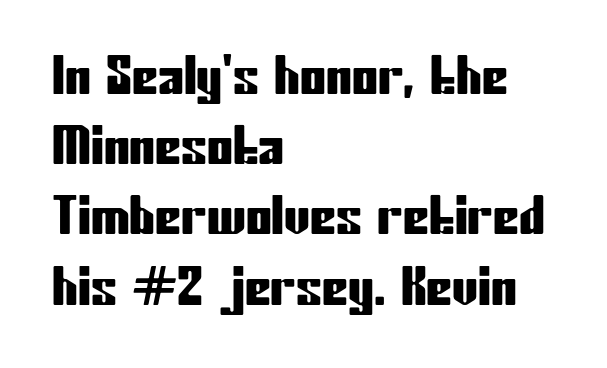
Nothing sits at the stroke ends, so this counts as sans-serif. This is the regular roman posture of the typeface. Reading down the column, the eye jumps a familiar distance to each next line. These lines stack with their left ends in a neat column.
